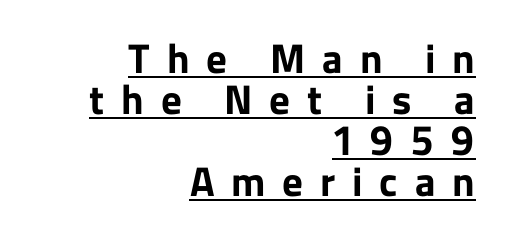
Q: Is the text bold? A: Yes.
Q: Is the text italic (slanted)? A: No, it is upright.
Q: Is the typeface a serif or a sans-serif typeface? A: Sans-serif.
Q: Is the text underlined? A: Yes.
Q: How is the paragraph aligned? A: Right-aligned.
Q: Is the spacing between letters normal or unusually wide? A: Unusually wide.
Q: Is the spacing between lines tight, normal or loose? A: Tight.
Q: Width (condensed, normal, or wide)? A: Normal.
Q: Stroke contrast? A: Low.
Q: x-height? A: Medium.
Q: Monospaced? A: No.
